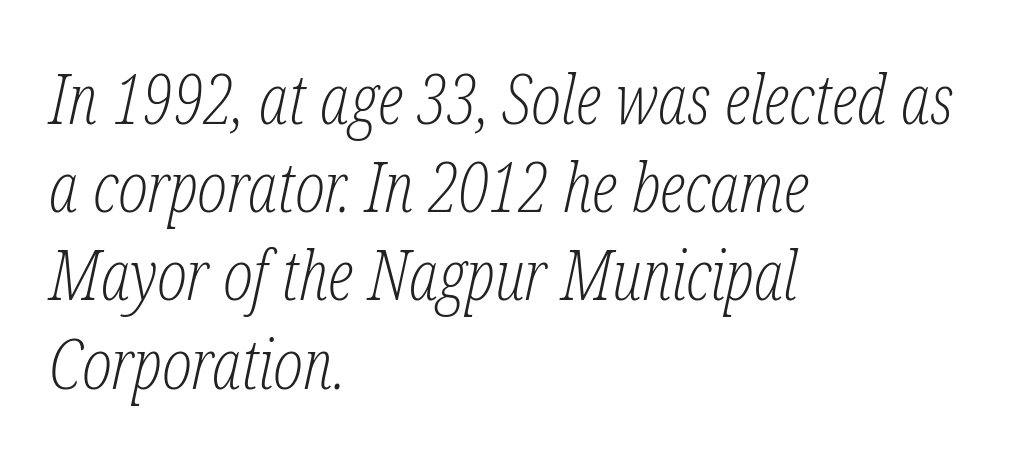
The axis of the letterforms is tilted away from vertical. Here the glyphs are tracked normally, forming tight word shapes. Check under the words: just untouched page. This sample uses a serif face.
